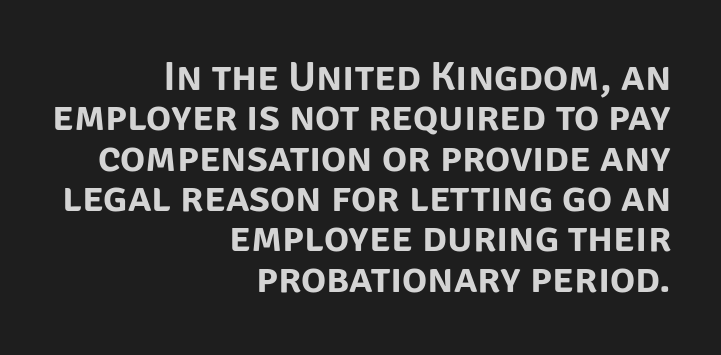
{"serif": "no", "italic": "no", "width": "normal", "stroke_contrast": "low", "x_height": "large", "monospaced": "no", "underline": "no", "align": "right", "line_spacing": "tight", "line_spacing_ratio": 0.96, "letter_spacing": "normal", "letter_spacing_em": 0.0, "glyph_px": 42}
